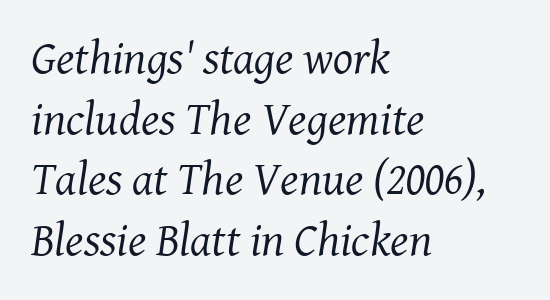
Q: Is the text bold? A: No.
Q: Is the text italic (slanted)? A: Yes, it leans right by about 8 degrees.
Q: Is the typeface a serif or a sans-serif typeface? A: Serif.
Q: Is the text underlined? A: No.
Q: How is the paragraph aligned? A: Left-aligned.
Q: Is the spacing between letters normal or unusually wide? A: Normal.
Q: Is the spacing between lines tight, normal or loose? A: Normal.
Q: Width (condensed, normal, or wide)? A: Normal.
Q: Stroke contrast? A: Medium.
Q: x-height? A: Medium.
Q: Monospaced? A: No.
